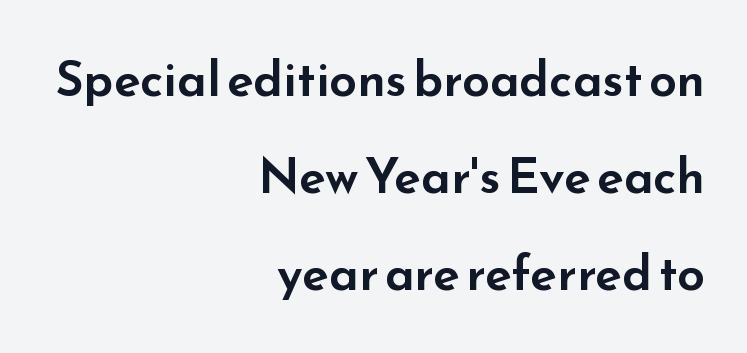
Q: Is the text italic (slanted)? A: No, it is upright.
Q: Is the typeface a serif or a sans-serif typeface? A: Sans-serif.
Q: Is the text underlined? A: No.
Q: How is the paragraph aligned? A: Right-aligned.
Q: Is the spacing between letters normal or unusually wide? A: Normal.
Q: Is the spacing between lines tight, normal or loose? A: Loose.
Q: Width (condensed, normal, or wide)? A: Wide.
Q: Stroke contrast? A: Low.
Q: x-height? A: Small.
Q: Monospaced? A: No.
